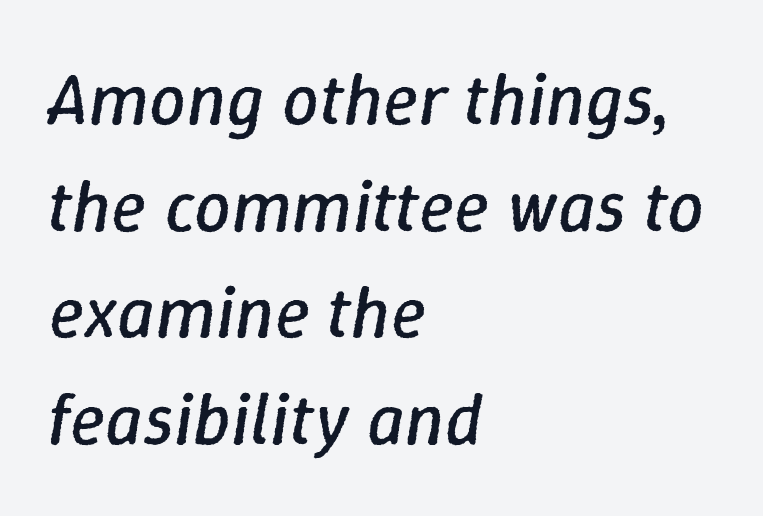
{"italic": "yes", "lean": "right", "slant_degrees": 9, "bold": "no", "weight": "regular", "width": "normal", "stroke_contrast": "low", "x_height": "medium", "monospaced": "no", "underline": "no", "align": "left", "line_spacing": "normal", "line_spacing_ratio": 1.46, "letter_spacing": "normal", "letter_spacing_em": 0.0, "glyph_px": 73}
